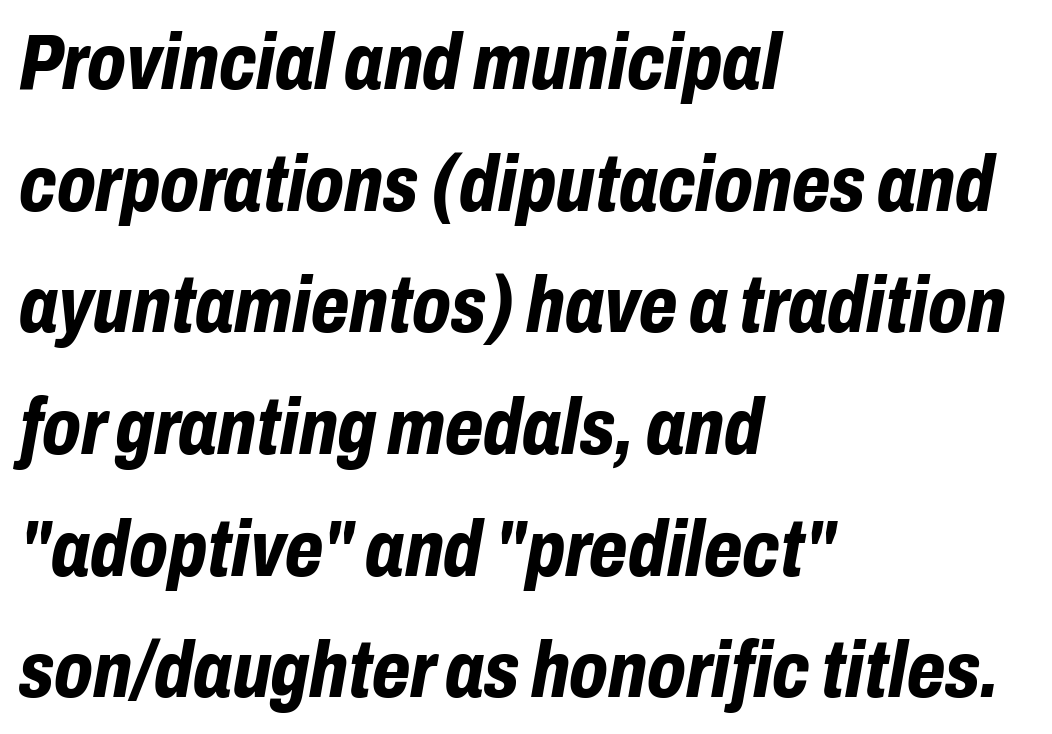
The image shows 79 px bold, condensed type, italic (leaning right); set left-aligned, normal line spacing (1.54x), normal letter spacing, not underlined; low stroke contrast and a medium x-height.
